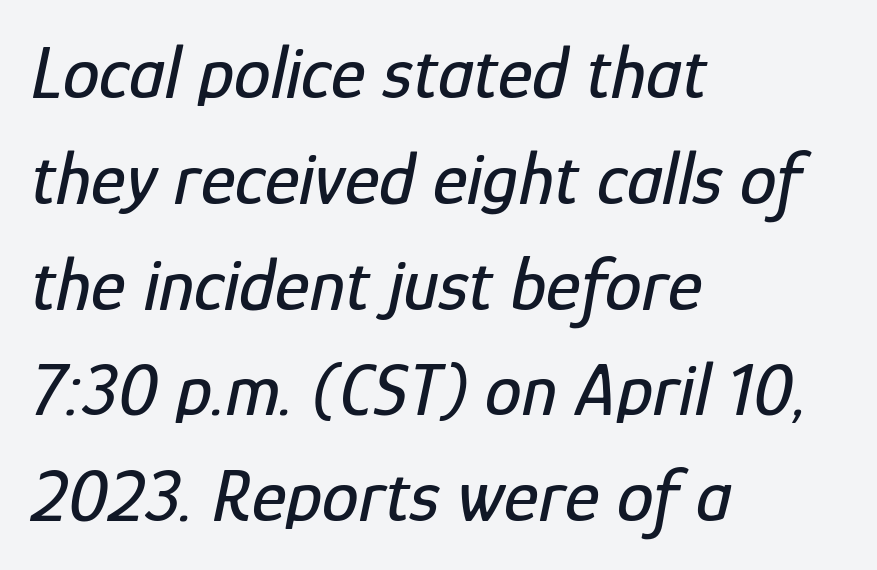
The ragged edge is on the right, which tells us the setting is flush left. These lines sit exactly where default settings would place them. Varying glyph widths throughout — classic text-font behaviour. This rendering leaves character spacing at its baseline value. The font's italic variant was chosen for this text.
